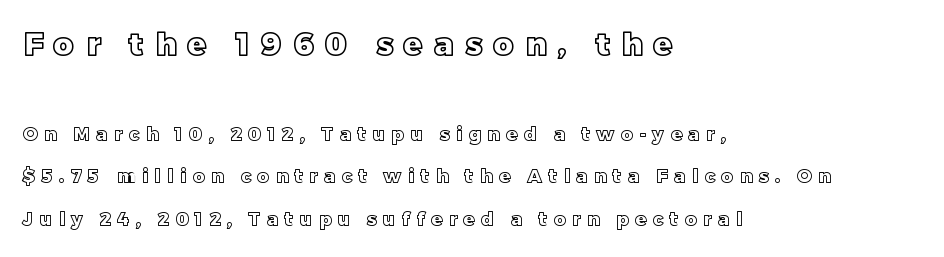
The image shows 31 px text type, upright; set left-aligned, loose line spacing (2.38x), unusually wide letter spacing (+0.37 em), not underlined; the first (top) block is 1.72x larger; a large x-height.
